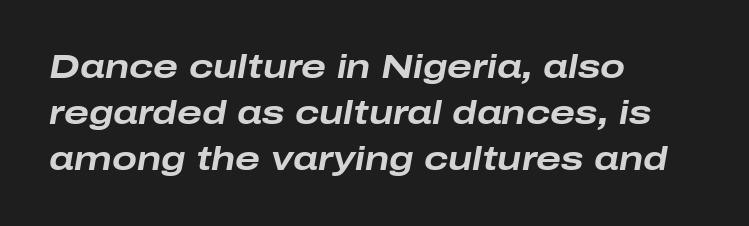
The image shows 33 px bold, wide type, italic (leaning right); set left-aligned, normal line spacing (1.39x), normal letter spacing, not underlined; low stroke contrast and a medium x-height.
